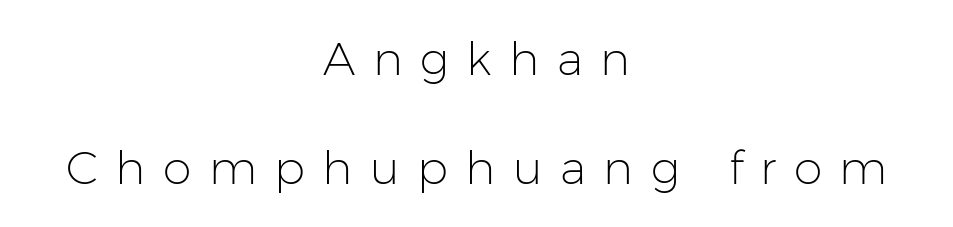
Q: Is the text bold? A: No.
Q: Is the text italic (slanted)? A: No, it is upright.
Q: Is the typeface a serif or a sans-serif typeface? A: Sans-serif.
Q: Is the text underlined? A: No.
Q: How is the paragraph aligned? A: Centered.
Q: Is the spacing between letters normal or unusually wide? A: Unusually wide.
Q: Is the spacing between lines tight, normal or loose? A: Loose.
Q: Width (condensed, normal, or wide)? A: Normal.
Q: Stroke contrast? A: Low.
Q: x-height? A: Medium.
Q: Monospaced? A: No.
